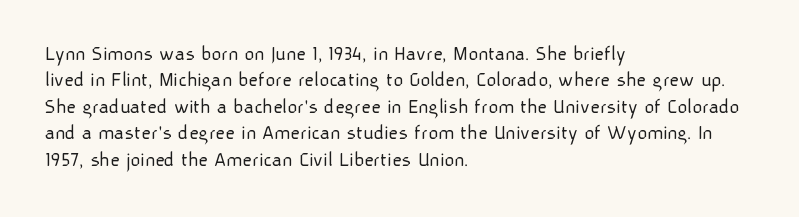
The image shows 21 px text type, upright; set left-aligned, normal line spacing (1.26x), normal letter spacing, not underlined.
